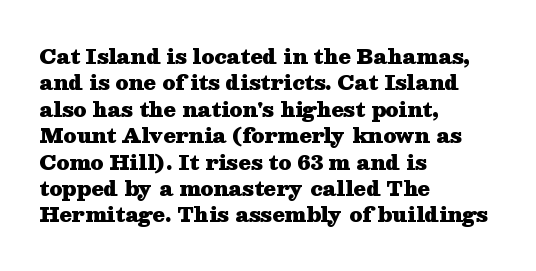
{"italic": "no", "bold": "yes", "underline": "no", "align": "left", "line_spacing": "normal", "line_spacing_ratio": 1.32, "letter_spacing": "normal", "letter_spacing_em": 0.0, "glyph_px": 20}
